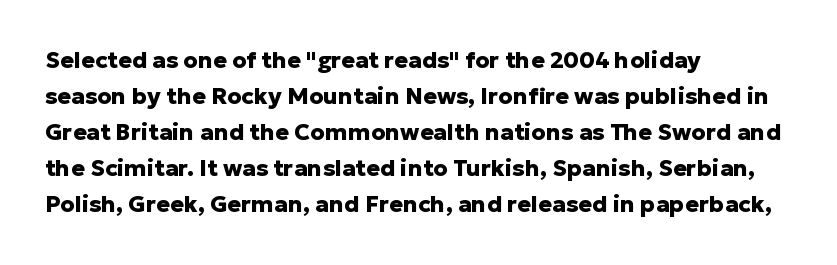
Q: Is the text bold? A: Yes.
Q: Is the text italic (slanted)? A: No, it is upright.
Q: Is the text underlined? A: No.
Q: How is the paragraph aligned? A: Left-aligned.
Q: Is the spacing between letters normal or unusually wide? A: Normal.
Q: Is the spacing between lines tight, normal or loose? A: Normal.
